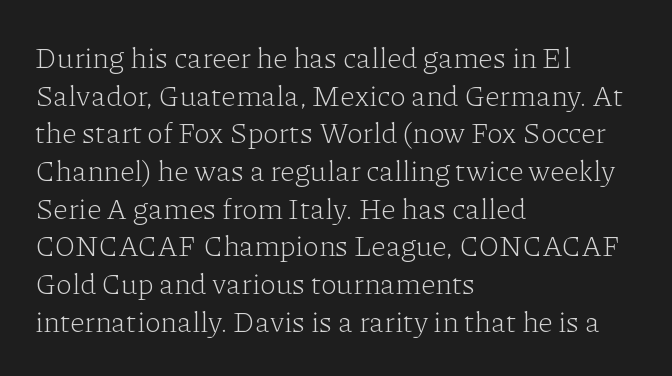
Q: Is the text bold? A: No.
Q: Is the text italic (slanted)? A: No, it is upright.
Q: Is the typeface a serif or a sans-serif typeface? A: Serif.
Q: Is the text underlined? A: No.
Q: How is the paragraph aligned? A: Left-aligned.
Q: Is the spacing between letters normal or unusually wide? A: Normal.
Q: Is the spacing between lines tight, normal or loose? A: Normal.
Q: Width (condensed, normal, or wide)? A: Normal.
Q: Stroke contrast? A: Low.
Q: x-height? A: Medium.
Q: Monospaced? A: No.
